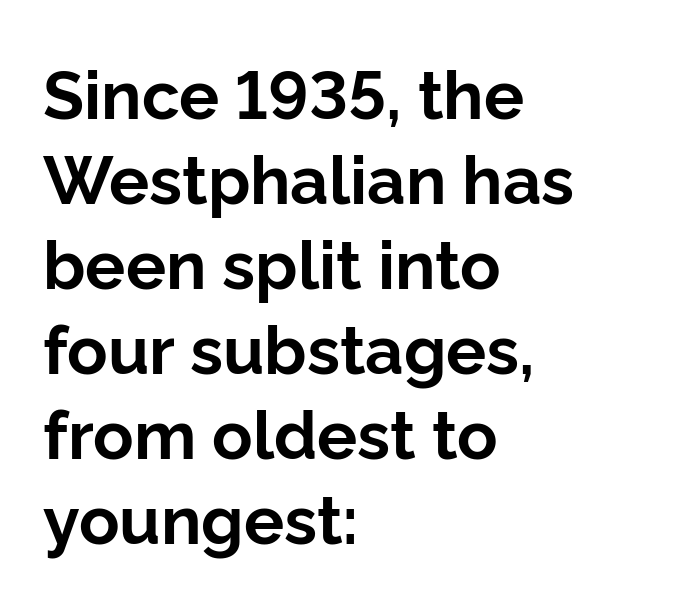
Observe the absence of serifs on each vertical stroke in this sample. Plenty of ink on the page — the face is bold. Does the lettering tilt? It doesn't — this is upright. Line starts are locked; line ends wander. The letters advance in unequal steps, a hallmark of proportional type.
